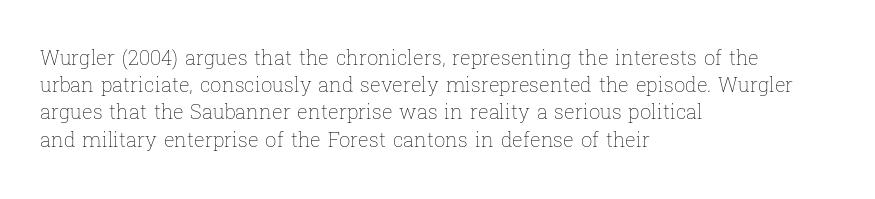
The text block is weighted toward the left margin, trailing off unevenly rightward. Summary of vertical rhythm: regular, with standard interline spacing. Spacing between characters is what you'd get straight out of the box. The letterforms sit at book weight or below.
